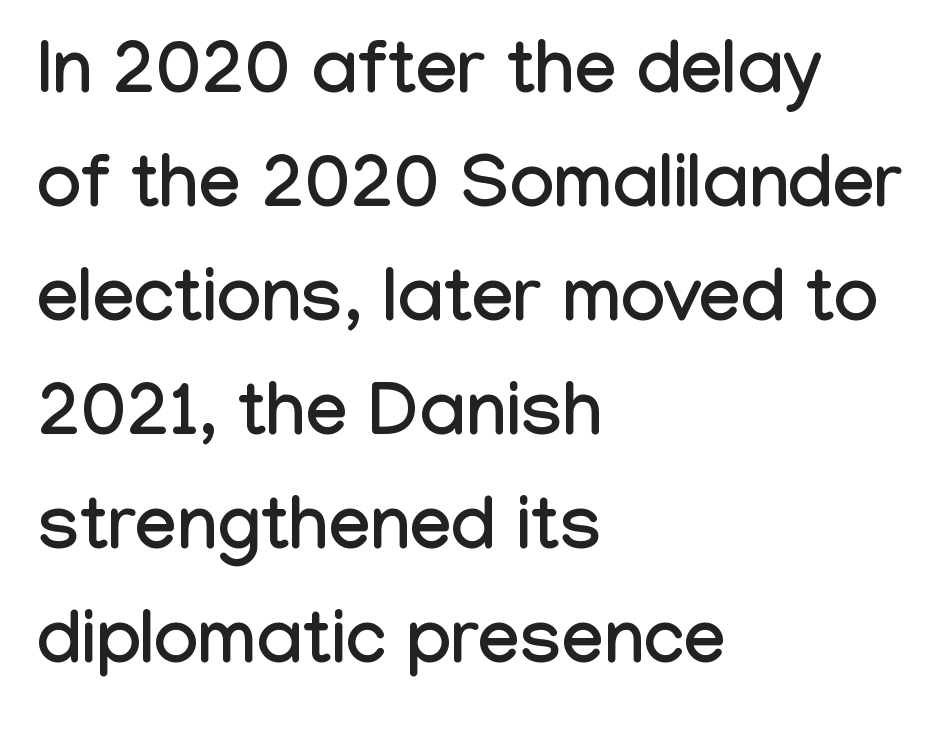
The image shows 75 px condensed sans-serif type, upright; set left-aligned, normal line spacing (1.52x), normal letter spacing, not underlined; low stroke contrast and a medium x-height.
